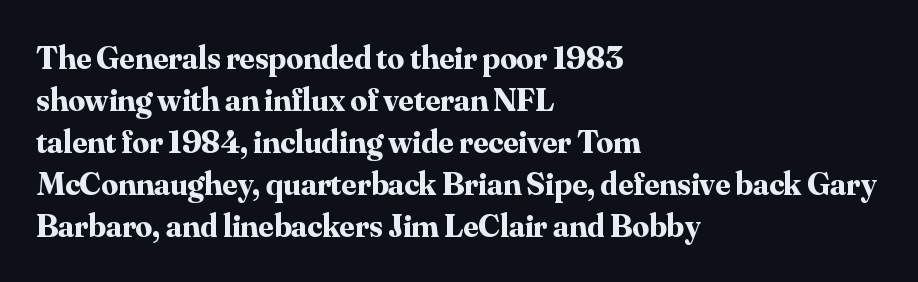
Has an underline been added? It has not. Short note: letters normally spaced. Looks like regular typesetting: each glyph gets only the width it needs. The typeface chosen for these lines features serifs. Heavy, bold letterforms.
